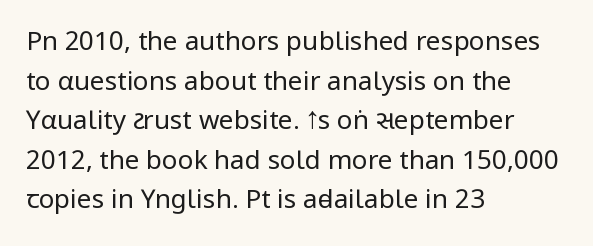
Q: Is the text bold? A: No.
Q: Is the text italic (slanted)? A: No, it is upright.
Q: Is the text underlined? A: No.
Q: How is the paragraph aligned? A: Left-aligned.
Q: Is the spacing between letters normal or unusually wide? A: Normal.
Q: Is the spacing between lines tight, normal or loose? A: Normal.
